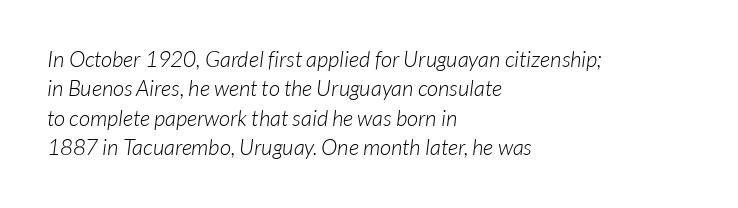
{"bold": "no", "underline": "no", "align": "left", "line_spacing": "normal", "line_spacing_ratio": 1.34, "letter_spacing": "normal", "letter_spacing_em": 0.0, "glyph_px": 22}
